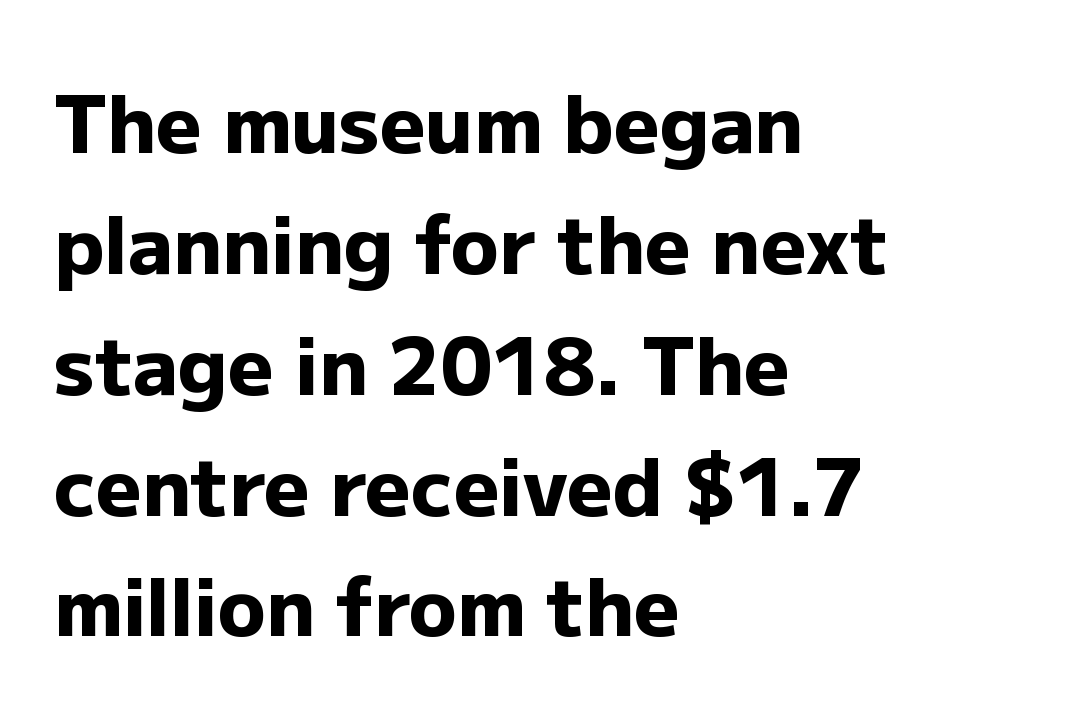
Q: Is the text bold? A: Yes.
Q: Is the text italic (slanted)? A: No, it is upright.
Q: Is the typeface a serif or a sans-serif typeface? A: Sans-serif.
Q: Is the text underlined? A: No.
Q: How is the paragraph aligned? A: Left-aligned.
Q: Is the spacing between letters normal or unusually wide? A: Normal.
Q: Is the spacing between lines tight, normal or loose? A: Normal.
Q: Width (condensed, normal, or wide)? A: Normal.
Q: Stroke contrast? A: Low.
Q: x-height? A: Medium.
Q: Monospaced? A: No.
